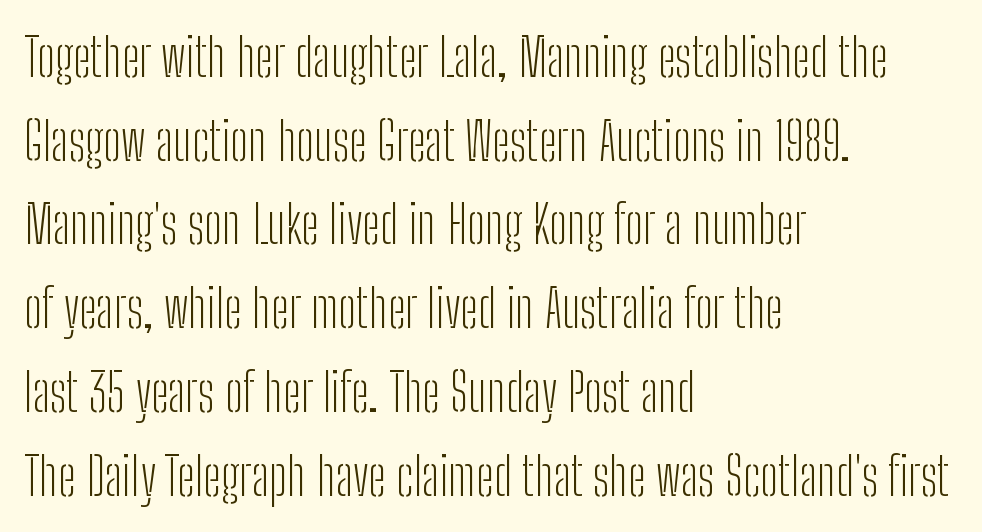
The image shows 53 px light, condensed sans-serif type, upright; set left-aligned, normal line spacing (1.58x), normal letter spacing, not underlined; low stroke contrast and a medium x-height.
